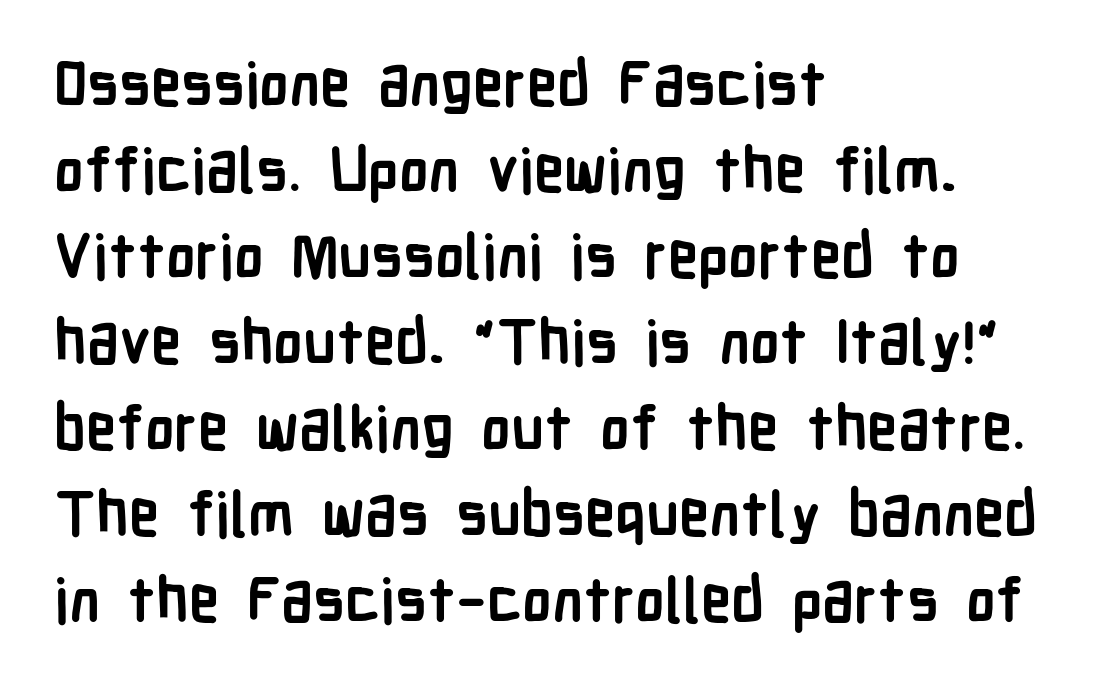
{"serif": "no", "italic": "no", "bold": "yes", "weight": "semibold", "width": "condensed", "stroke_contrast": "low", "x_height": "medium", "monospaced": "no", "underline": "no", "align": "left", "line_spacing": "normal", "line_spacing_ratio": 1.41, "letter_spacing": "normal", "letter_spacing_em": 0.0, "glyph_px": 61}
